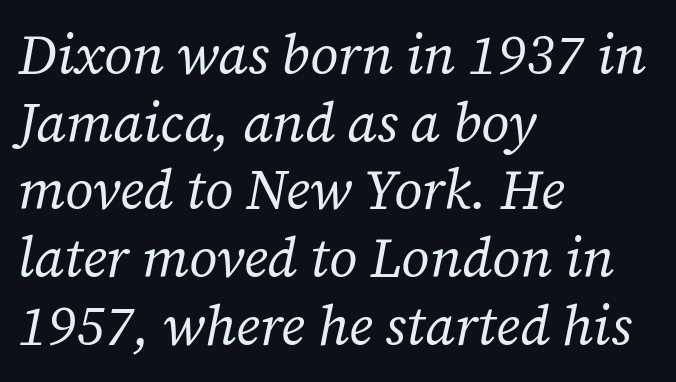
The rendering uses natural spacing where letterforms have individual widths. Tall strokes in this sample are angled rather than plumb. Small tapered or slab feet sit at the stroke ends, so this counts as serif. The foot of each line stays bare and open.
